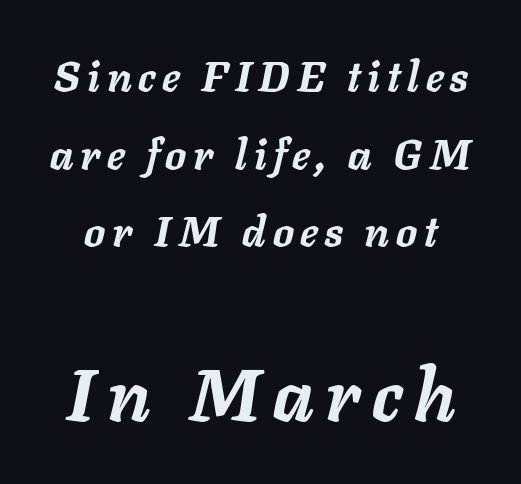
Q: Is the text bold? A: Yes.
Q: Is the text italic (slanted)? A: Yes, it leans right by about 11 degrees.
Q: Is the text underlined? A: No.
Q: Which block of text is set in a larger size, the first (top) or the second (bottom)? A: The second (bottom) one.
Q: Width (condensed, normal, or wide)? A: Normal.
Q: Stroke contrast? A: Low.
Q: x-height? A: Medium.
Q: Monospaced? A: No.
